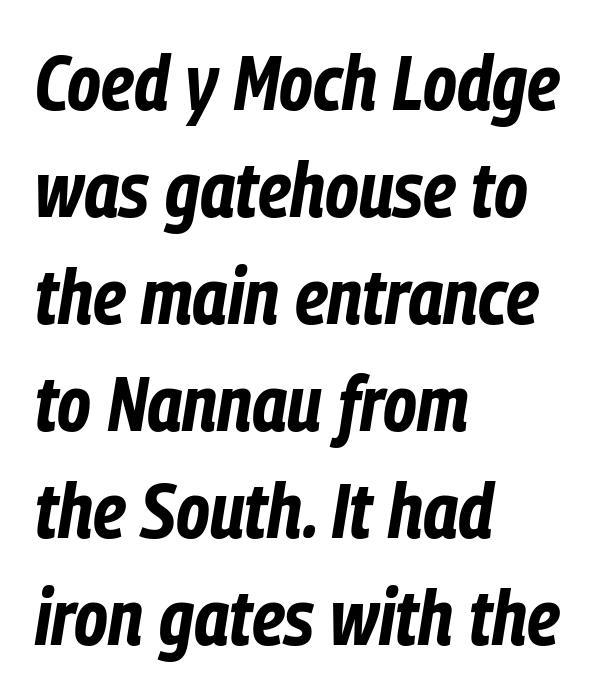
{"italic": "yes", "lean": "right", "slant_degrees": 9, "bold": "yes", "weight": "bold", "width": "condensed", "stroke_contrast": "low", "x_height": "medium", "monospaced": "no", "underline": "no", "align": "left", "line_spacing": "normal", "line_spacing_ratio": 1.39, "letter_spacing": "normal", "letter_spacing_em": 0.0, "glyph_px": 77}
